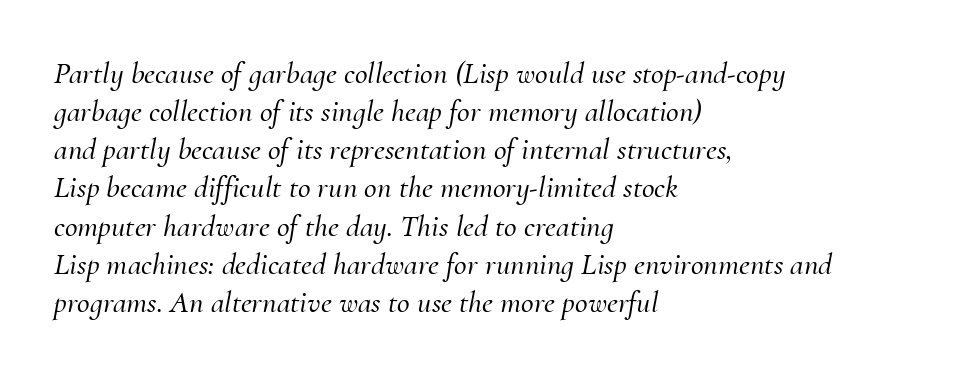
Decoration check: the copy has no underline. Looking at the ascenders, they clearly lean. Classification — serif. Layout note: lines flush left.
